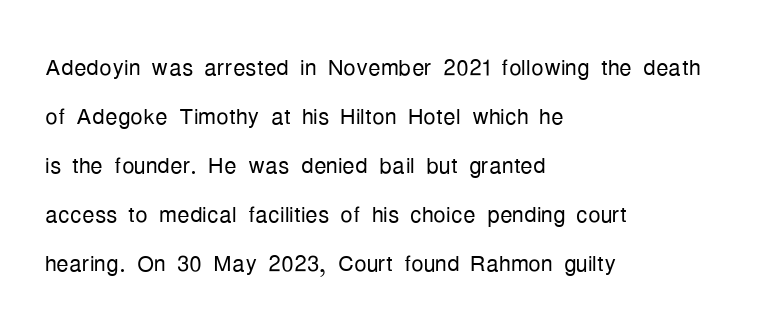
The image shows 31 px light, condensed sans-serif type, upright; set left-aligned, normal line spacing (1.58x), normal letter spacing, not underlined; low stroke contrast and a medium x-height.
